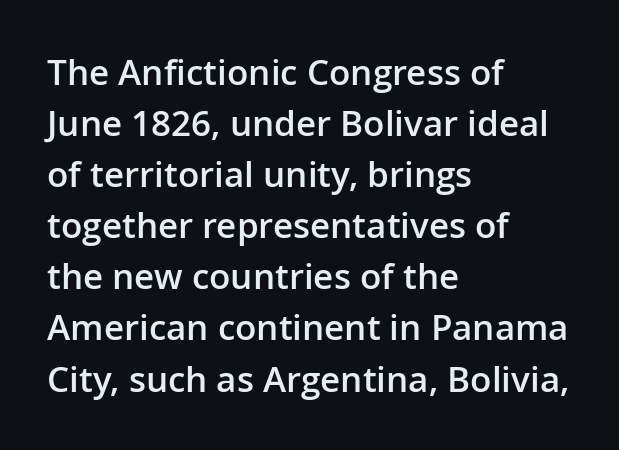
Q: Is the text bold? A: Semi-bold.
Q: Is the text italic (slanted)? A: No, it is upright.
Q: Is the typeface a serif or a sans-serif typeface? A: Sans-serif.
Q: Is the text underlined? A: No.
Q: How is the paragraph aligned? A: Left-aligned.
Q: Is the spacing between letters normal or unusually wide? A: Normal.
Q: Is the spacing between lines tight, normal or loose? A: Normal.
Q: Width (condensed, normal, or wide)? A: Normal.
Q: Stroke contrast? A: Low.
Q: x-height? A: Medium.
Q: Monospaced? A: No.
